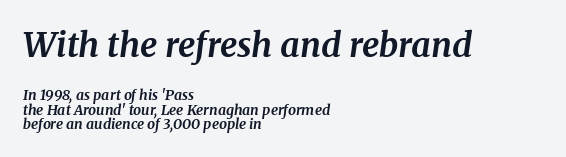
The image shows 34 px bold serif type, italic (leaning right); set left-aligned, tight line spacing (1.05x), normal letter spacing, not underlined; the first (top) block is 2.43x larger; medium stroke contrast and a medium x-height.
